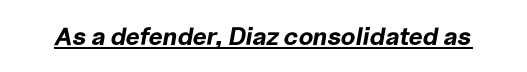
{"italic": "yes", "lean": "right", "slant_degrees": 10, "bold": "yes", "underline": "yes", "letter_spacing": "normal", "letter_spacing_em": 0.0, "glyph_px": 25}
